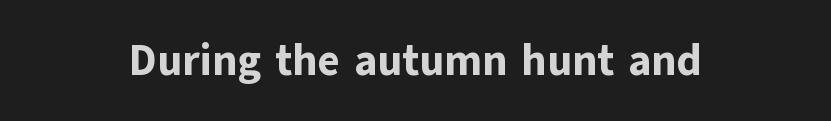
{"serif": "no", "italic": "no", "bold": "yes", "weight": "bold", "width": "normal", "stroke_contrast": "low", "x_height": "medium", "monospaced": "no", "underline": "no", "align": "center", "letter_spacing": "normal", "letter_spacing_em": 0.0, "glyph_px": 43}
